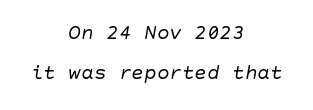
The image shows 21 px text type, italic (leaning right); set centered, loose line spacing (1.9x), normal letter spacing, not underlined.
